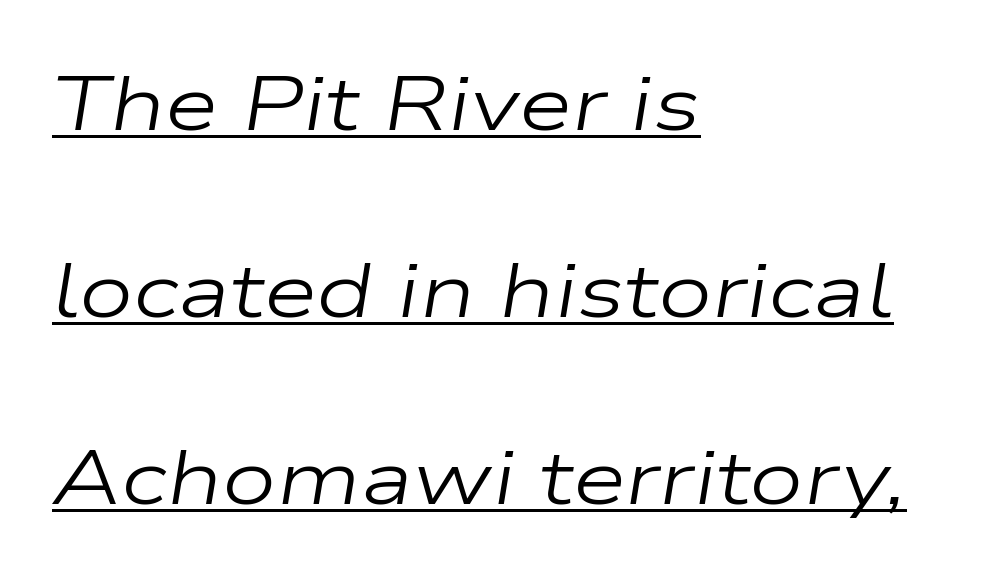
Q: Is the text bold? A: No.
Q: Is the text italic (slanted)? A: Yes, it leans right by about 9 degrees.
Q: Is the text underlined? A: Yes.
Q: How is the paragraph aligned? A: Left-aligned.
Q: Is the spacing between letters normal or unusually wide? A: Normal.
Q: Is the spacing between lines tight, normal or loose? A: Loose.
Q: Width (condensed, normal, or wide)? A: Wide.
Q: Stroke contrast? A: Low.
Q: x-height? A: Medium.
Q: Monospaced? A: No.
